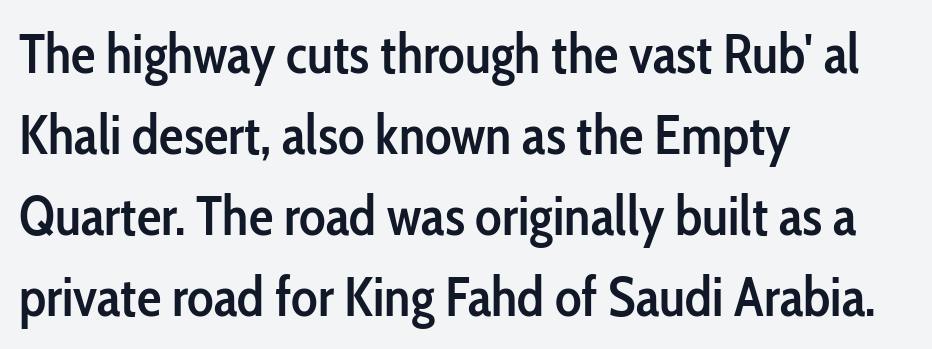
Q: Is the text bold? A: Semi-bold.
Q: Is the text italic (slanted)? A: No, it is upright.
Q: Is the typeface a serif or a sans-serif typeface? A: Sans-serif.
Q: Is the text underlined? A: No.
Q: How is the paragraph aligned? A: Left-aligned.
Q: Is the spacing between letters normal or unusually wide? A: Normal.
Q: Is the spacing between lines tight, normal or loose? A: Normal.
Q: Width (condensed, normal, or wide)? A: Condensed.
Q: Stroke contrast? A: Low.
Q: x-height? A: Medium.
Q: Monospaced? A: No.
